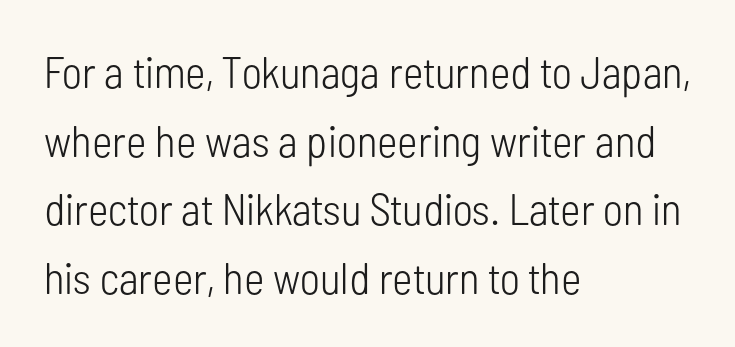
The image shows 44 px light, condensed sans-serif type, upright; set left-aligned, normal line spacing (1.56x), normal letter spacing, not underlined; low stroke contrast and a medium x-height.
